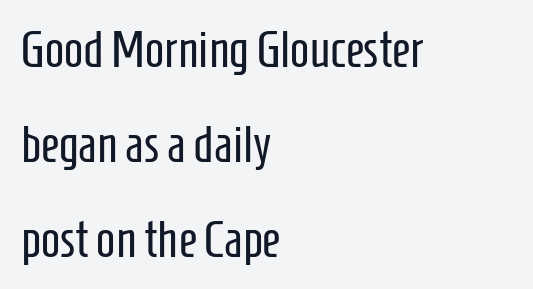
The image shows 51 px regular-weight, condensed sans-serif type, upright; set left-aligned, line spacing 1.86x, normal letter spacing, not underlined; low stroke contrast and a medium x-height.
